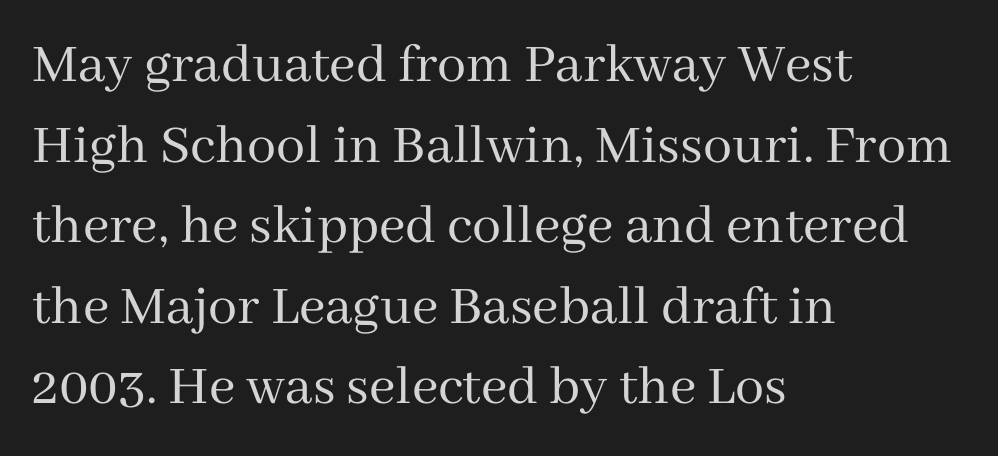
Vertical strokes here are truly vertical. Does extra space separate the letters? No, they use regular spacing. Examine the stroke ends and you'll spot serifs. Unmarked baselines from the first word to the last. The rendering uses natural spacing where letterforms have individual widths.
